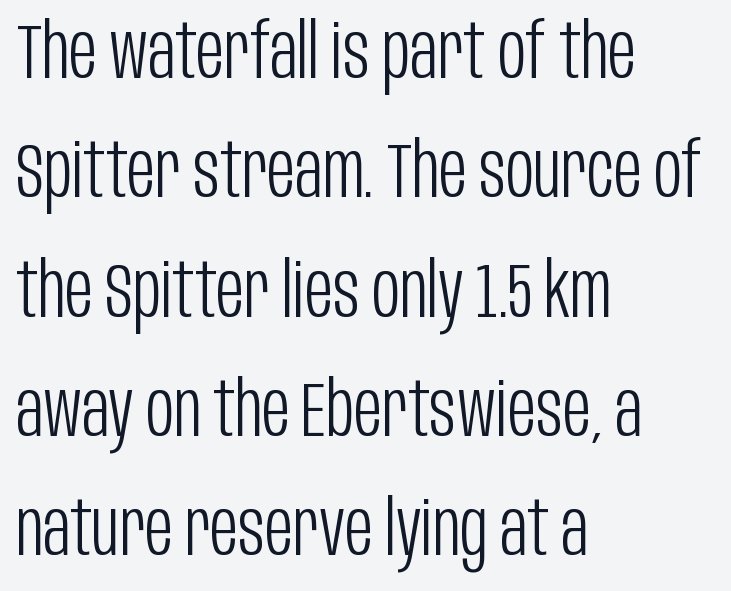
{"serif": "no", "italic": "no", "bold": "no", "weight": "light", "width": "condensed", "stroke_contrast": "low", "x_height": "large", "monospaced": "no", "underline": "no", "align": "left", "line_spacing": "normal", "line_spacing_ratio": 1.55, "letter_spacing": "normal", "letter_spacing_em": 0.0, "glyph_px": 77}
